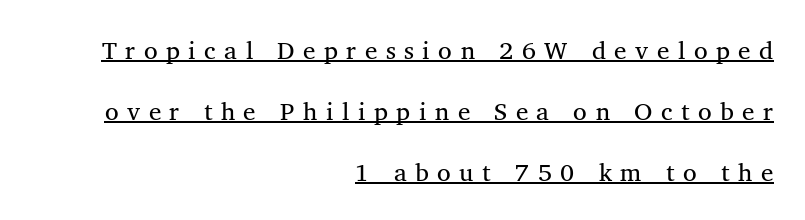
The image shows 25 px text type, upright; set right-aligned, loose line spacing (2.44x), unusually wide letter spacing (+0.34 em), underlined.
